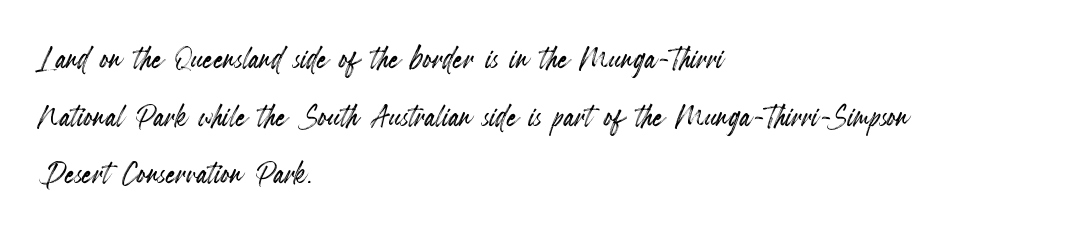
Is this a fixed-width face? No — the glyphs have proportional, varying widths. The line-height multiplier appears to be the usual default. Compared with a centered layout, this one pins lines to the left instead. The zone under the glyphs is completely vacant. Does extra space separate the letters? No, they use regular spacing.
